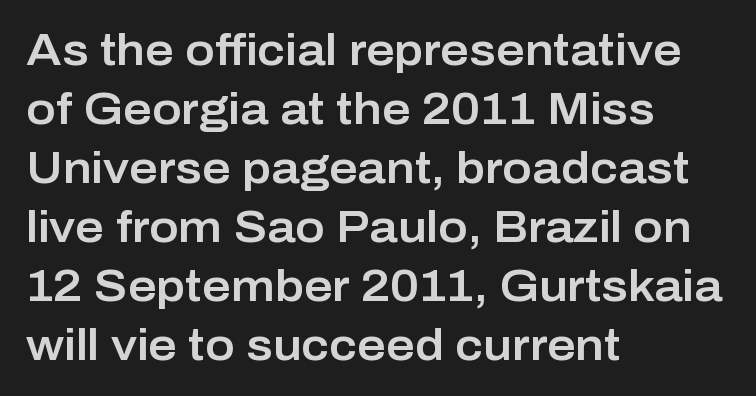
This sample uses a sans-serif face. Words float on clear page, feet unadorned. Nothing unusual about the tracking: characters are spaced as the font intends. The axis of the letterforms is exactly vertical. The rendering uses a moderate line-height, typical for paragraphs.
